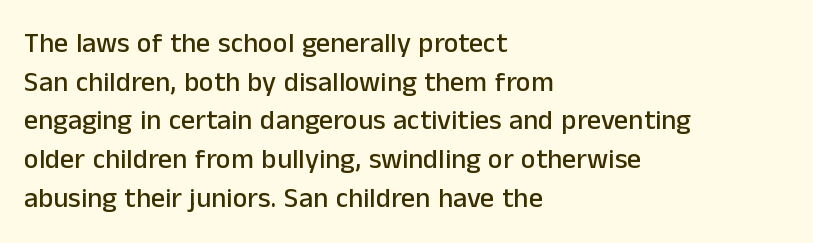
Leftover space on each line is placed entirely after the last word. Grotesque or geometric, the face here clearly has no serifs. Notice how the stems are strictly vertical — no italics here. The gap between lines stays unmarked. The face used here is proportionally spaced, like ordinary book or web type. The vertical gap from one line to the next is medium.
